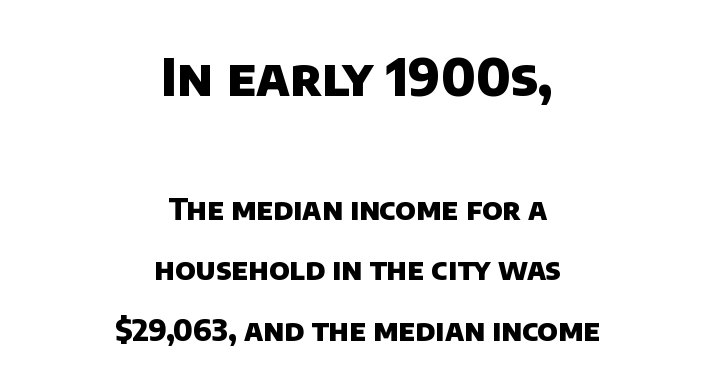
Q: Is the text bold? A: Yes.
Q: Is the typeface a serif or a sans-serif typeface? A: Sans-serif.
Q: Is the text underlined? A: No.
Q: How is the paragraph aligned? A: Centered.
Q: Is the spacing between letters normal or unusually wide? A: Normal.
Q: Is the spacing between lines tight, normal or loose? A: Loose.
Q: Which block of text is set in a larger size, the first (top) or the second (bottom)? A: The first (top) one.
Q: Width (condensed, normal, or wide)? A: Normal.
Q: Stroke contrast? A: Low.
Q: x-height? A: Large.
Q: Monospaced? A: No.
